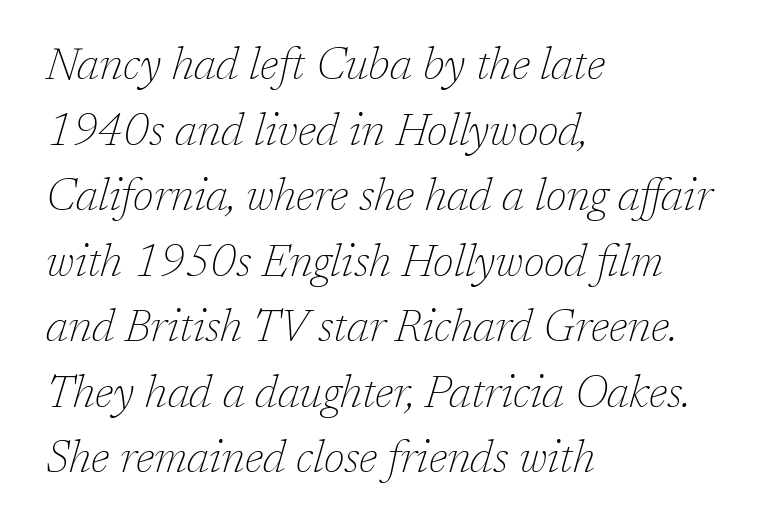
The letters advance in unequal steps, a hallmark of proportional type. Underlining? Definitely not there. Is there much room between lines? A standard amount, neither cramped nor airy. These lines are composed in type with serifs.
